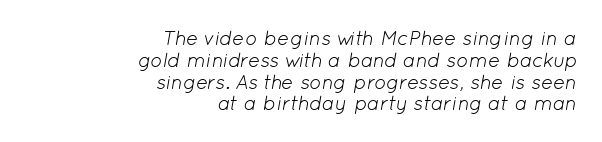
The image shows 20 px text type, italic (leaning right); set right-aligned, tight line spacing (1.09x), normal letter spacing, not underlined.
